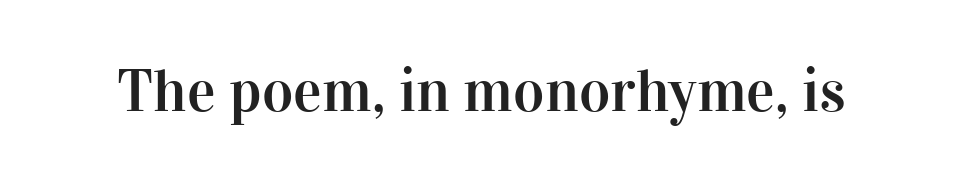
Q: Is the text italic (slanted)? A: No, it is upright.
Q: Is the typeface a serif or a sans-serif typeface? A: Serif.
Q: Is the text underlined? A: No.
Q: Is the spacing between letters normal or unusually wide? A: Normal.
Q: Width (condensed, normal, or wide)? A: Normal.
Q: Stroke contrast? A: High.
Q: x-height? A: Medium.
Q: Monospaced? A: No.
